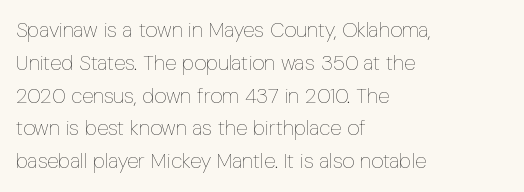
Upright lettering throughout. The rows are spaced the way most documents space them. These lines stack with their left ends in a neat column. The space beneath each line is pristine and unruled. This sample uses plain, unmodified letter spacing. Stem width sits at or under what a default text font uses.
